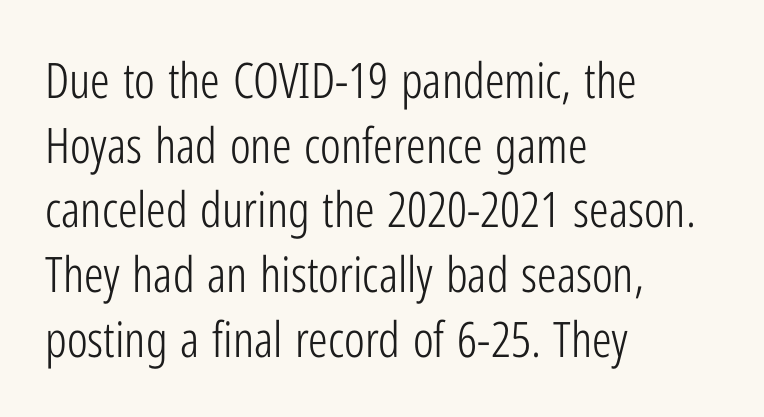
{"serif": "no", "italic": "no", "bold": "no", "weight": "light", "width": "condensed", "stroke_contrast": "low", "x_height": "medium", "monospaced": "no", "underline": "no", "align": "left", "line_spacing": "normal", "line_spacing_ratio": 1.32, "letter_spacing": "normal", "letter_spacing_em": 0.0, "glyph_px": 49}
